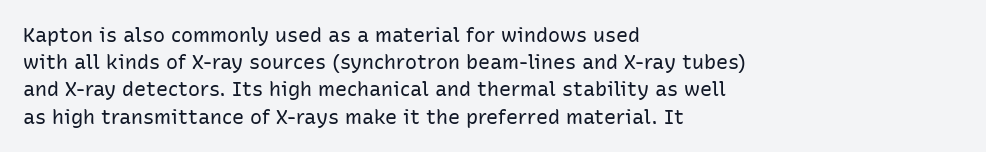
The text block is weighted toward the left margin, trailing off unevenly rightward. Summary of vertical rhythm: regular, with standard interline spacing. Spacing between characters is what you'd get straight out of the box. The letterforms sit at book weight or below.
